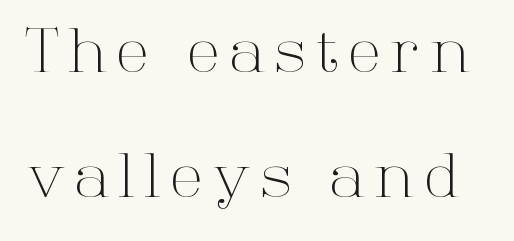
{"serif": "yes", "italic": "no", "bold": "no", "weight": "light", "width": "normal", "stroke_contrast": "high", "x_height": "medium", "monospaced": "no", "underline": "no", "line_spacing": "loose", "line_spacing_ratio": 2.09, "glyph_px": 60}
